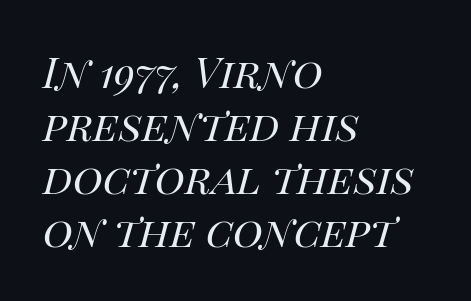
{"italic": "yes", "lean": "right", "slant_degrees": 14, "bold": "no", "weight": "regular", "width": "normal", "stroke_contrast": "high", "x_height": "large", "monospaced": "no", "underline": "no", "align": "left", "line_spacing": "normal", "line_spacing_ratio": 1.29, "letter_spacing": "normal", "letter_spacing_em": 0.0, "glyph_px": 41}
